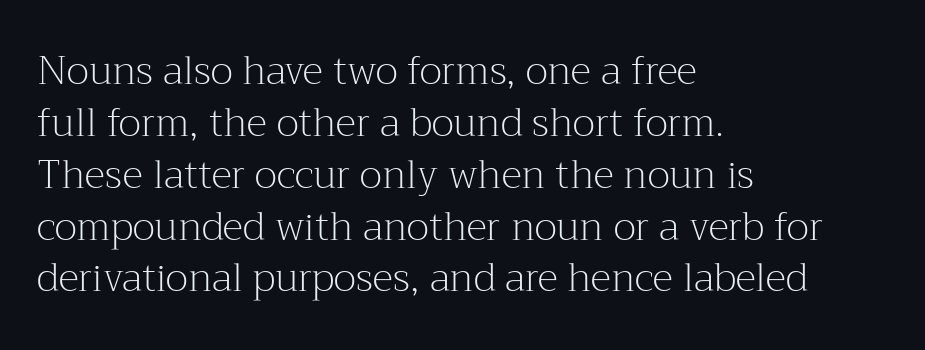
Q: Is the text bold? A: No.
Q: Is the text italic (slanted)? A: No, it is upright.
Q: Is the typeface a serif or a sans-serif typeface? A: Serif.
Q: Is the text underlined? A: No.
Q: How is the paragraph aligned? A: Left-aligned.
Q: Is the spacing between letters normal or unusually wide? A: Normal.
Q: Is the spacing between lines tight, normal or loose? A: Normal.
Q: Width (condensed, normal, or wide)? A: Normal.
Q: Stroke contrast? A: Medium.
Q: x-height? A: Medium.
Q: Monospaced? A: No.
